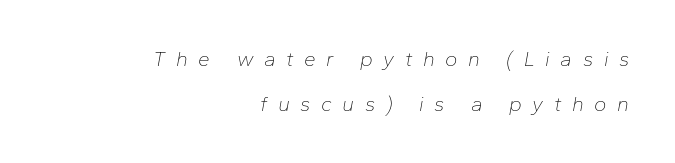
The lines are spread far apart with generous leading. Stroke mass is kept to a normal reading level or below. The specimen reads as italic at a glance. One-word summary of the alignment: right.
